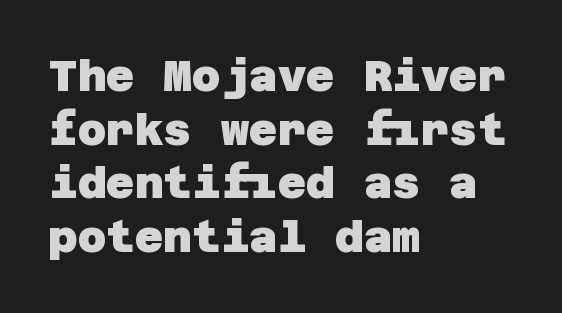
A bare baseline throughout the passage. Line starts are locked; line ends wander. The rendering shows plain stroke endings on the letterforms — a sans-serif design. The letterforms sit shoulder to shoulder at normal distance.
